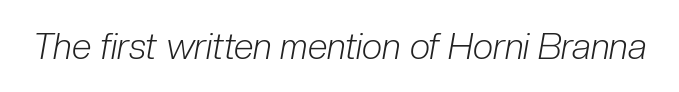
{"italic": "yes", "lean": "right", "slant_degrees": 10, "bold": "no", "weight": "light", "width": "condensed", "stroke_contrast": "low", "x_height": "medium", "monospaced": "no", "underline": "no", "letter_spacing": "normal", "letter_spacing_em": 0.0, "glyph_px": 36}
